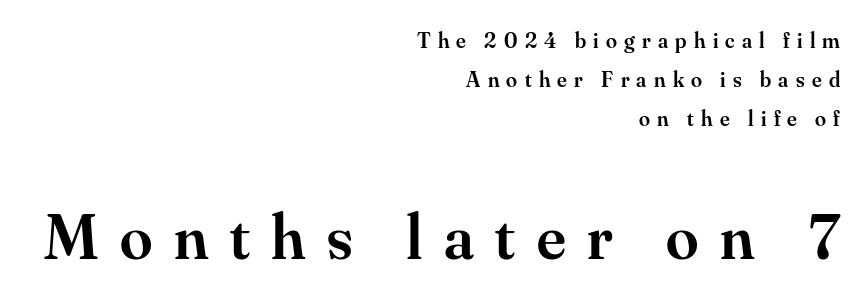
{"serif": "yes", "italic": "no", "bold": "semi", "weight": "semibold", "width": "normal", "stroke_contrast": "medium", "x_height": "small", "monospaced": "no", "underline": "no", "align": "right", "line_spacing_ratio": 1.78, "letter_spacing": "wide", "letter_spacing_em": 0.33, "larger_block": "second", "size_ratio": 2.95, "glyph_px": 65}
